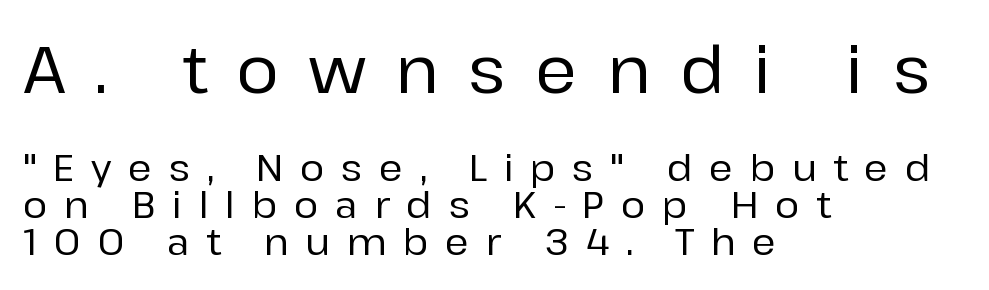
{"serif": "no", "italic": "no", "width": "normal", "stroke_contrast": "low", "x_height": "medium", "monospaced": "no", "underline": "no", "align": "left", "line_spacing": "tight", "line_spacing_ratio": 1.01, "letter_spacing": "wide", "letter_spacing_em": 0.45, "larger_block": "first", "size_ratio": 1.76, "glyph_px": 65}
